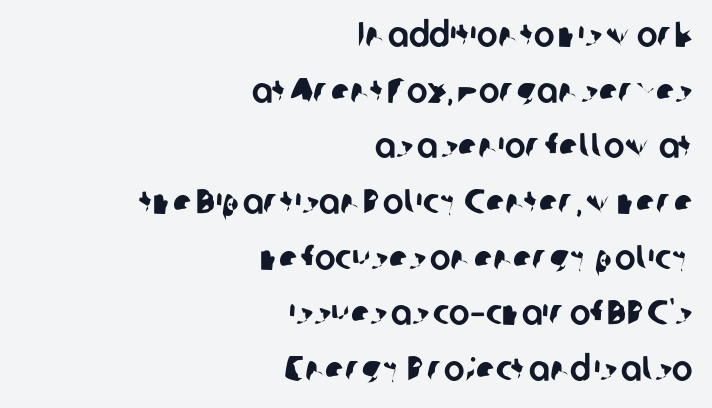
A flush-right, rag-left setting is used for this passage. Each letter's strokes conclude bluntly, with no projecting serifs. The baseline area is clear. The passage shown is typed in a proportional face where columns would drift. Notice how descenders clear the ascenders below comfortably — that's standard leading. Glyph-to-glyph distance matches everyday printed text.
